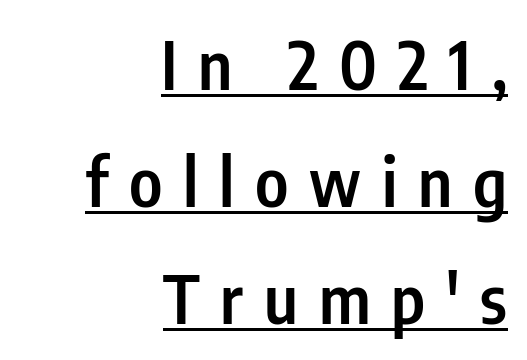
{"serif": "no", "italic": "no", "bold": "semi", "weight": "semibold", "width": "condensed", "stroke_contrast": "low", "x_height": "medium", "monospaced": "no", "underline": "yes", "align": "right", "line_spacing_ratio": 1.75, "letter_spacing": "wide", "letter_spacing_em": 0.31, "glyph_px": 67}
